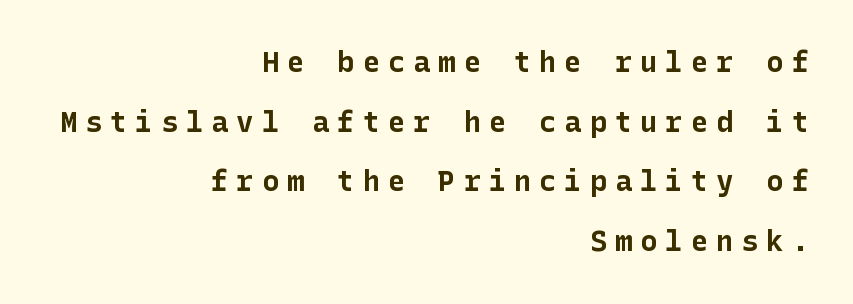
Q: Is the text bold? A: Yes.
Q: Is the text italic (slanted)? A: No, it is upright.
Q: Is the typeface a serif or a sans-serif typeface? A: Sans-serif.
Q: Is the text underlined? A: No.
Q: How is the paragraph aligned? A: Right-aligned.
Q: Is the spacing between letters normal or unusually wide? A: Unusually wide.
Q: Is the spacing between lines tight, normal or loose? A: Loose.
Q: Width (condensed, normal, or wide)? A: Normal.
Q: Stroke contrast? A: Low.
Q: x-height? A: Medium.
